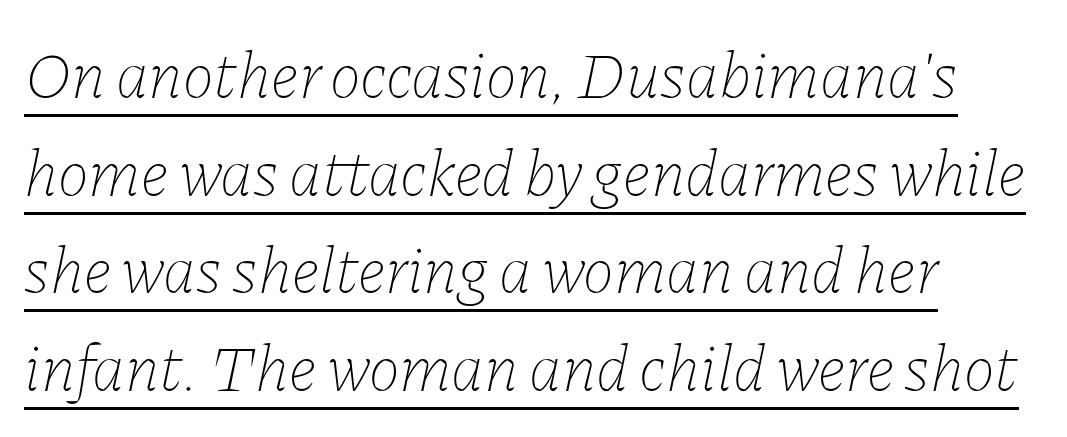
Summary of weight: not heavy and not bold. In terms of leading, this rendering sits right in the middle. Inter-character spacing is left at the font's built-in metrics. This rendering uses left alignment, leaving the right contour irregular. Designer's note — italics engaged. Note the varied advance widths — an 'i' is clearly narrower than an 'm'.
